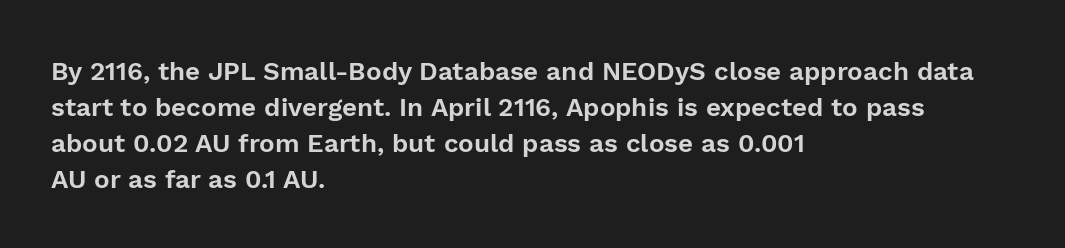
This is roman type, the default non-slanted kind. Standard letterfit; no display-style spreading of the glyphs. Evenly set lines give the paragraph a standard silhouette. The specimen omits any rule beneath the text block's lines. The paragraph shown leans on its left margin.
